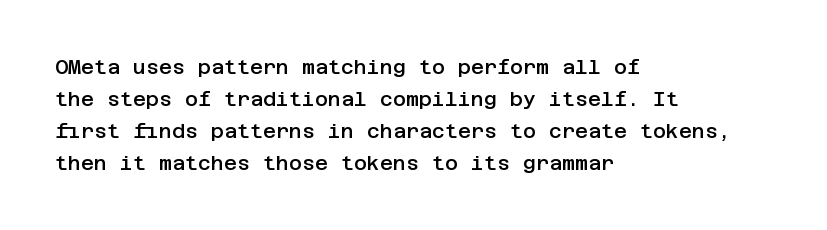
The image shows 20 px text type, upright; set left-aligned, normal line spacing (1.6x), normal letter spacing, not underlined.
